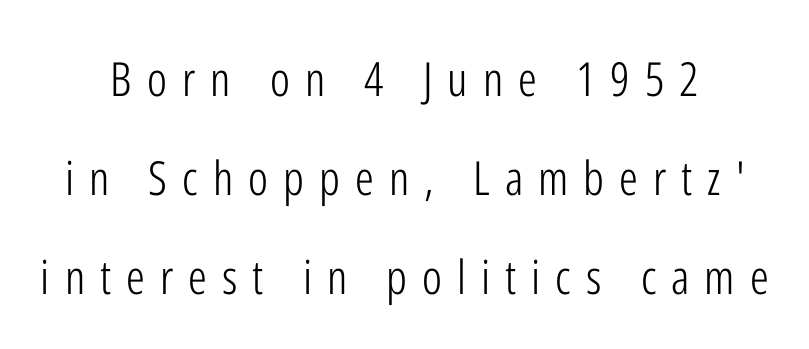
Is there much room between lines? Yes — plenty of vertical air separates them. It's the straight-up-and-down kind of type. Glance below the letters and you will spot only blank space. Ink coverage per letter is moderate at most. Inter-character spacing is expanded well beyond the font's built-in metrics.
